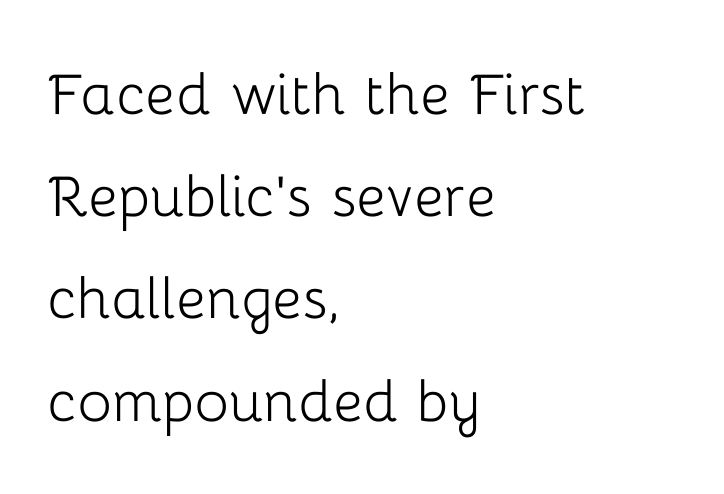
The image shows 72 px light sans-serif type, upright; set left-aligned, normal line spacing (1.42x), normal letter spacing, not underlined; low stroke contrast and a medium x-height.
